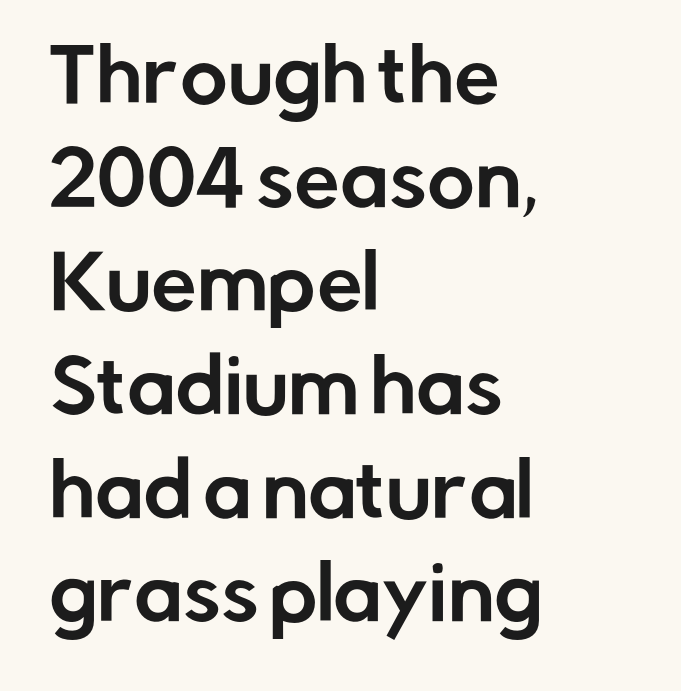
Q: Is the text italic (slanted)? A: No, it is upright.
Q: Is the typeface a serif or a sans-serif typeface? A: Sans-serif.
Q: Is the text underlined? A: No.
Q: How is the paragraph aligned? A: Left-aligned.
Q: Is the spacing between letters normal or unusually wide? A: Normal.
Q: Is the spacing between lines tight, normal or loose? A: Normal.
Q: Width (condensed, normal, or wide)? A: Normal.
Q: Stroke contrast? A: Low.
Q: x-height? A: Medium.
Q: Monospaced? A: No.
